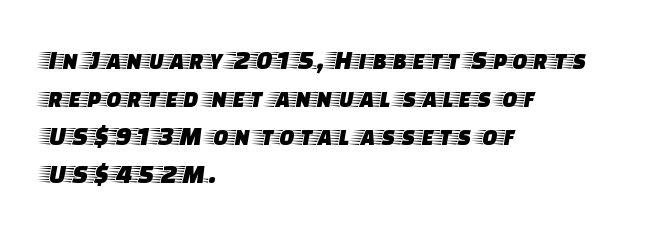
The image shows 28 px wide serif type; set left-aligned, normal line spacing (1.36x), normal letter spacing, not underlined; low stroke contrast and a large x-height.
